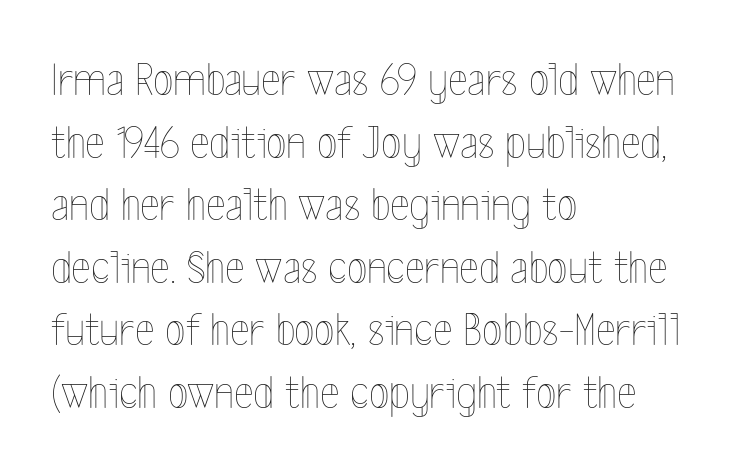
The image shows 47 px thin, condensed type, upright; set left-aligned, normal line spacing (1.33x), normal letter spacing, not underlined; a medium x-height.
